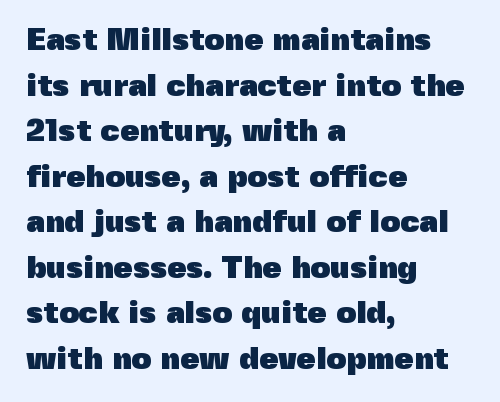
The image shows 31 px heavy sans-serif type, upright; set left-aligned, normal line spacing (1.47x), normal letter spacing, not underlined; a medium x-height.
